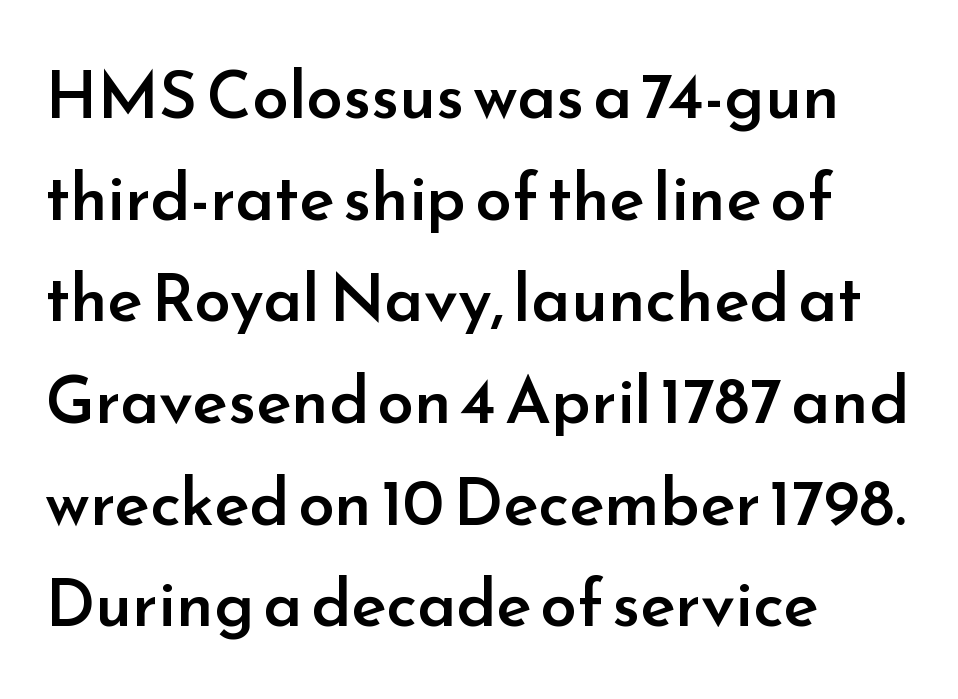
Q: Is the text bold? A: Semi-bold.
Q: Is the text italic (slanted)? A: No, it is upright.
Q: Is the typeface a serif or a sans-serif typeface? A: Sans-serif.
Q: Is the text underlined? A: No.
Q: How is the paragraph aligned? A: Left-aligned.
Q: Is the spacing between letters normal or unusually wide? A: Normal.
Q: Is the spacing between lines tight, normal or loose? A: Normal.
Q: Width (condensed, normal, or wide)? A: Normal.
Q: Stroke contrast? A: Low.
Q: x-height? A: Small.
Q: Monospaced? A: No.
